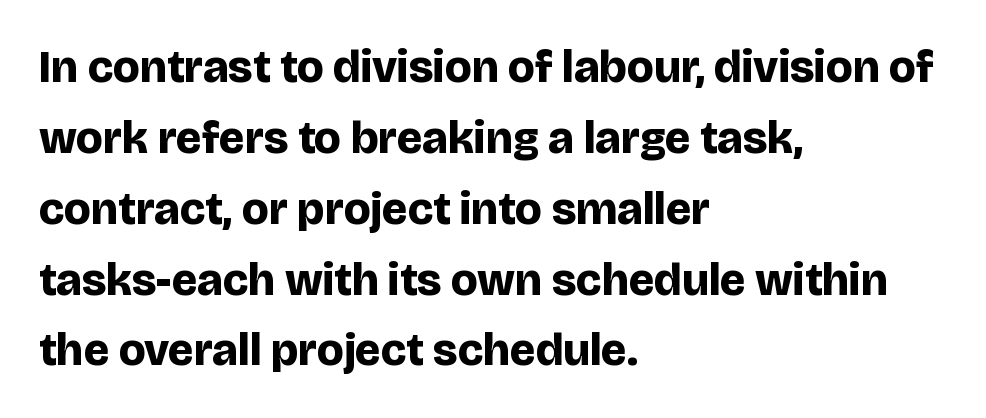
Caption: bold face, heavy strokes. This sample uses an upright cut, with every glyph sitting square on the baseline. Stroke terminals: plain, sans-serif. Characters follow at the spacing the type designer built in. Descender tails drop into unmarked territory.
